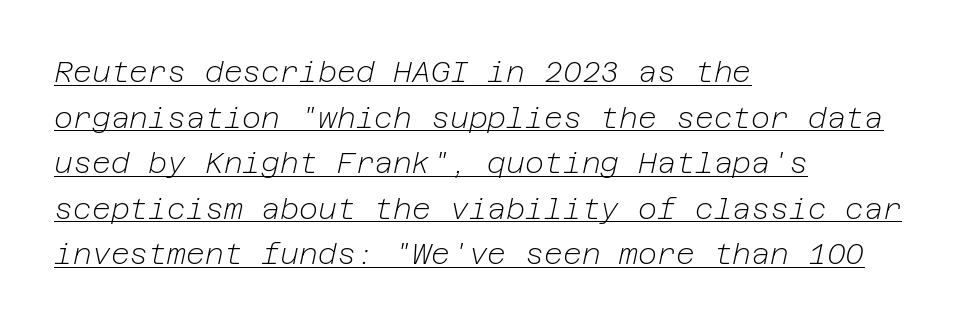
In terms of posture, this sample is oblique. Each line of the rendering has a horizontal stroke beneath the glyphs. The letters look calm and open, with moderate or lighter stems. Standard letterfit; no display-style spreading of the glyphs.
